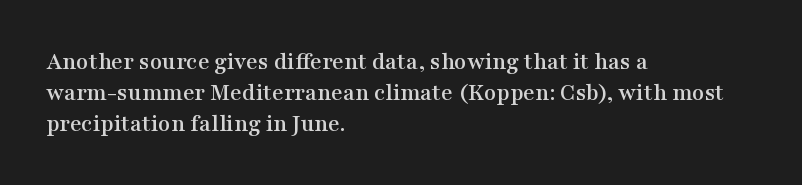
Q: Is the text italic (slanted)? A: No, it is upright.
Q: Is the text underlined? A: No.
Q: How is the paragraph aligned? A: Left-aligned.
Q: Is the spacing between letters normal or unusually wide? A: Normal.
